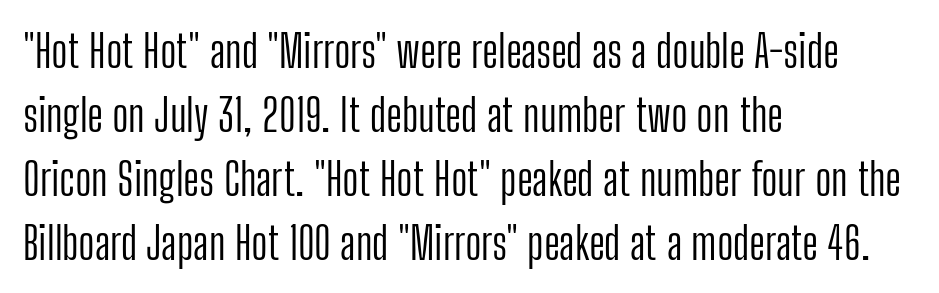
The image shows 45 px light, condensed sans-serif type, upright; set left-aligned, normal line spacing (1.42x), normal letter spacing, not underlined; low stroke contrast and a medium x-height.
